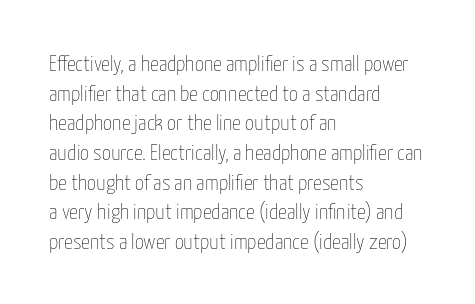
Q: Is the text bold? A: No.
Q: Is the text italic (slanted)? A: No, it is upright.
Q: Is the text underlined? A: No.
Q: How is the paragraph aligned? A: Left-aligned.
Q: Is the spacing between letters normal or unusually wide? A: Normal.
Q: Is the spacing between lines tight, normal or loose? A: Normal.
